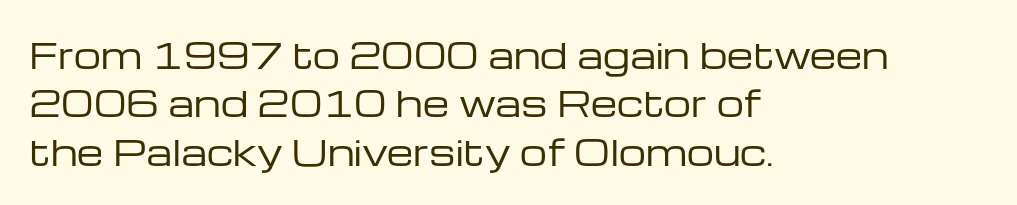
{"serif": "no", "italic": "no", "bold": "no", "weight": "regular", "width": "wide", "stroke_contrast": "low", "x_height": "medium", "monospaced": "no", "underline": "no", "align": "left", "line_spacing": "normal", "line_spacing_ratio": 1.42, "letter_spacing": "normal", "letter_spacing_em": 0.0, "glyph_px": 34}
